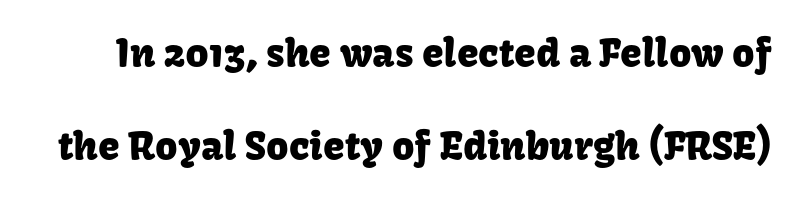
The rendering uses natural spacing where letterforms have individual widths. Serif or sans? Sans — the stroke terminals are bare. The tracking reads as untouched default to a designer's eye. Anything drawn beneath the words? Only blank space.
